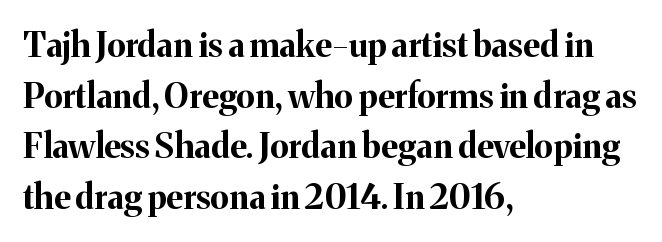
{"serif": "yes", "italic": "no", "bold": "yes", "weight": "bold", "width": "normal", "stroke_contrast": "medium", "x_height": "medium", "monospaced": "no", "underline": "no", "align": "left", "line_spacing": "normal", "line_spacing_ratio": 1.49, "letter_spacing": "normal", "letter_spacing_em": 0.0, "glyph_px": 34}
